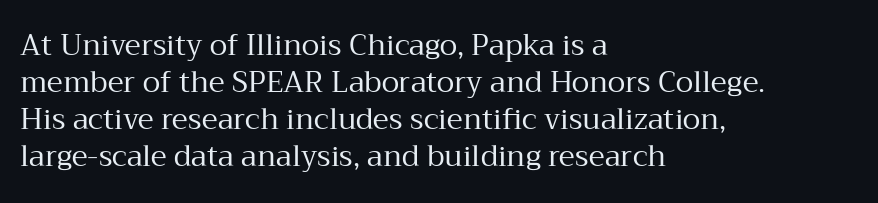
The image shows 29 px regular-weight serif type, upright; set left-aligned, normal line spacing (1.28x), normal letter spacing, not underlined; medium stroke contrast and a medium x-height.
